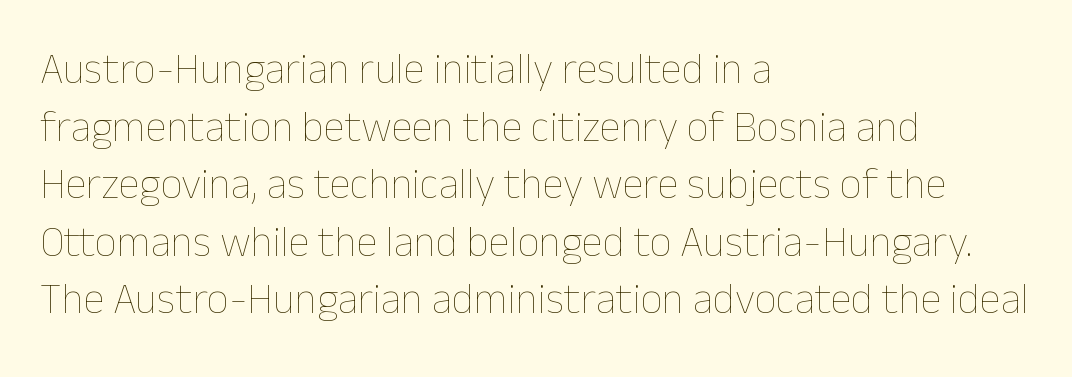
The typography opts for an upright posture over an oblique one. The strokes are not fattened; the text isn't bold. Proportional: the letters do not fall into vertical columns. Tracking here is standard; glyphs follow each other at the usual distance. Compared with a centered layout, this one pins lines to the left instead. A clean baseline with only descenders dipping below it.
